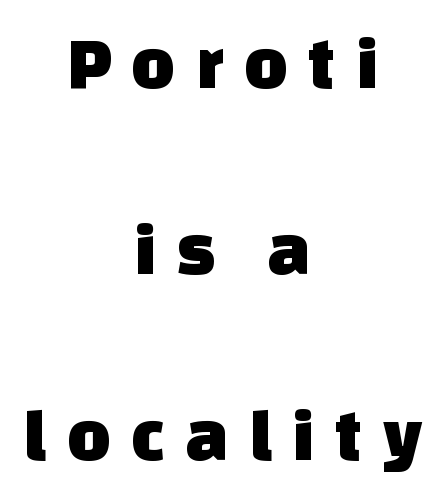
Nobody drew a line under any word here. The paragraph shown floats in the horizontal middle. To sum up the face: it is a sans, with no serifs. Is this a fixed-width face? No — the glyphs have proportional, varying widths. Does extra space separate the letters? Yes, quite a lot of it. Leading: increased.
